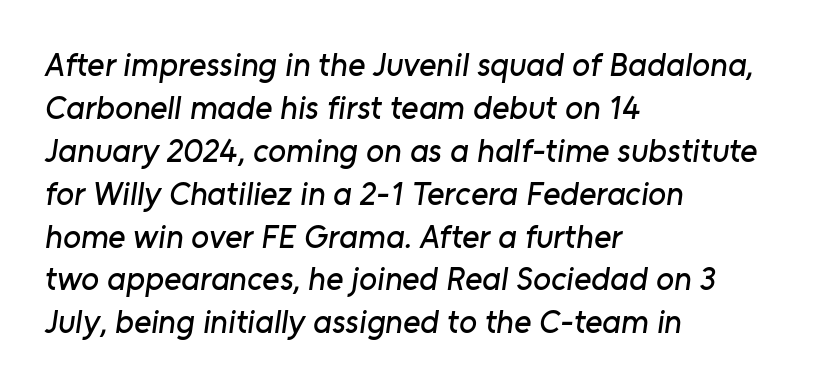
{"serif": "no", "width": "normal", "stroke_contrast": "low", "x_height": "medium", "monospaced": "no", "underline": "no", "align": "left", "line_spacing": "normal", "line_spacing_ratio": 1.3, "letter_spacing": "normal", "letter_spacing_em": 0.0, "glyph_px": 33}
